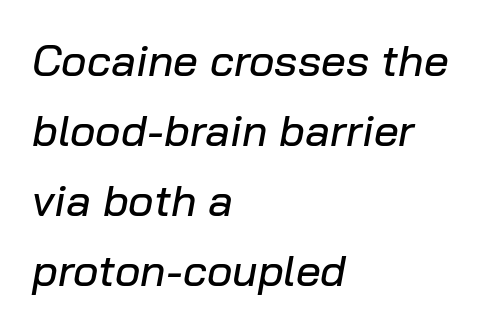
Q: Is the text italic (slanted)? A: Yes, it leans right by about 10 degrees.
Q: Is the text underlined? A: No.
Q: How is the paragraph aligned? A: Left-aligned.
Q: Is the spacing between letters normal or unusually wide? A: Normal.
Q: Is the spacing between lines tight, normal or loose? A: Normal.
Q: Width (condensed, normal, or wide)? A: Normal.
Q: Stroke contrast? A: Low.
Q: x-height? A: Medium.
Q: Monospaced? A: No.
